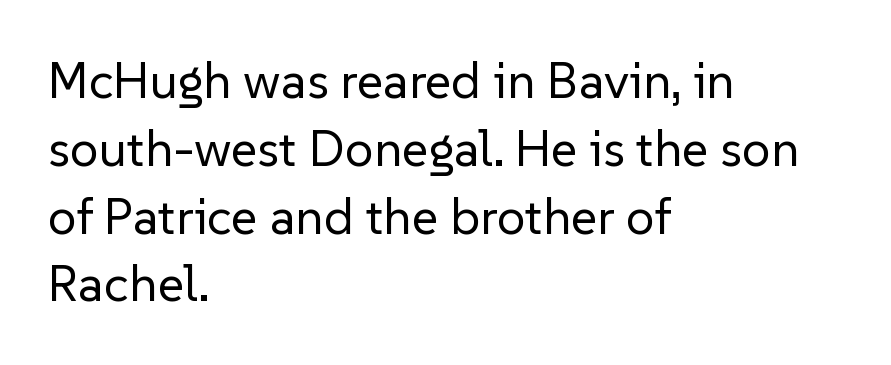
Q: Is the text bold? A: No.
Q: Is the text italic (slanted)? A: No, it is upright.
Q: Is the typeface a serif or a sans-serif typeface? A: Sans-serif.
Q: Is the text underlined? A: No.
Q: How is the paragraph aligned? A: Left-aligned.
Q: Is the spacing between letters normal or unusually wide? A: Normal.
Q: Is the spacing between lines tight, normal or loose? A: Normal.
Q: Width (condensed, normal, or wide)? A: Normal.
Q: Stroke contrast? A: Low.
Q: x-height? A: Medium.
Q: Monospaced? A: No.
